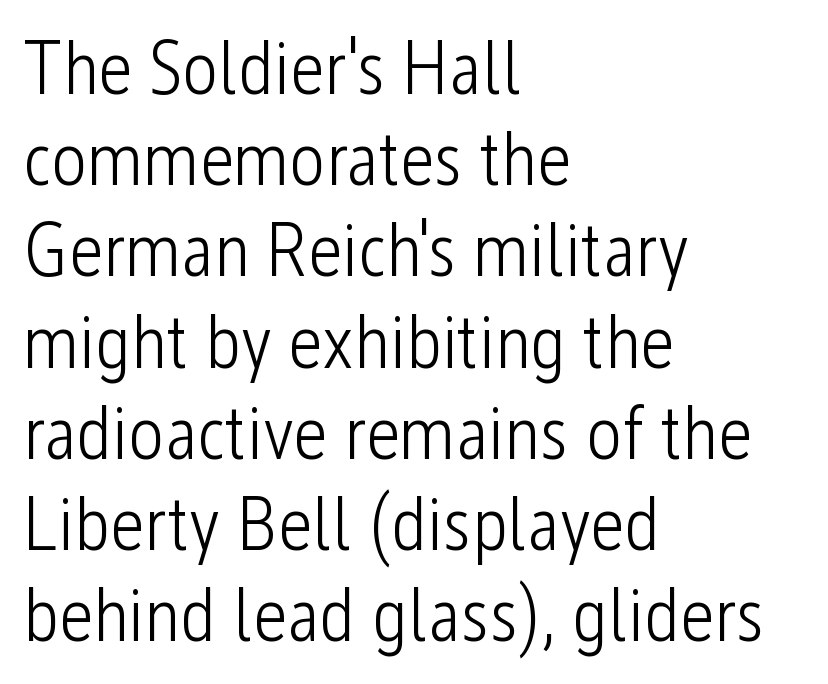
Q: Is the text bold? A: No.
Q: Is the text italic (slanted)? A: No, it is upright.
Q: Is the typeface a serif or a sans-serif typeface? A: Sans-serif.
Q: Is the text underlined? A: No.
Q: How is the paragraph aligned? A: Left-aligned.
Q: Is the spacing between letters normal or unusually wide? A: Normal.
Q: Width (condensed, normal, or wide)? A: Condensed.
Q: Stroke contrast? A: Low.
Q: x-height? A: Medium.
Q: Monospaced? A: No.
